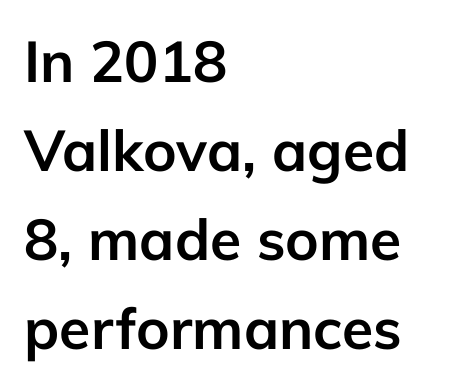
Q: Is the text bold? A: Yes.
Q: Is the text italic (slanted)? A: No, it is upright.
Q: Is the typeface a serif or a sans-serif typeface? A: Sans-serif.
Q: Is the text underlined? A: No.
Q: How is the paragraph aligned? A: Left-aligned.
Q: Is the spacing between letters normal or unusually wide? A: Normal.
Q: Is the spacing between lines tight, normal or loose? A: Normal.
Q: Width (condensed, normal, or wide)? A: Normal.
Q: Stroke contrast? A: Low.
Q: x-height? A: Medium.
Q: Monospaced? A: No.
